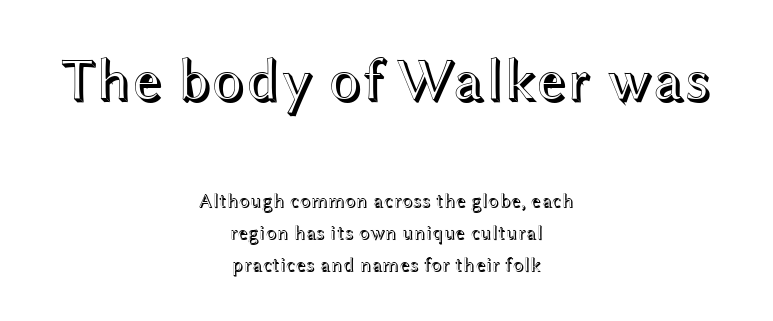
The space beneath each line is pristine and unruled. Large over small — that's the arrangement of the two blocks here. Is there much room between lines? A standard amount, neither cramped nor airy. The gaps between neighbouring characters are ordinary and unremarkable. A typesetter would mark this as roman, not italic.
